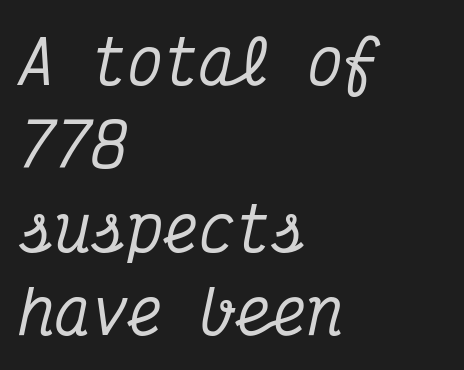
The image shows 60 px condensed serif type, italic (leaning right), monospaced; set left-aligned, normal line spacing (1.39x), normal letter spacing, not underlined; medium stroke contrast and a medium x-height.
